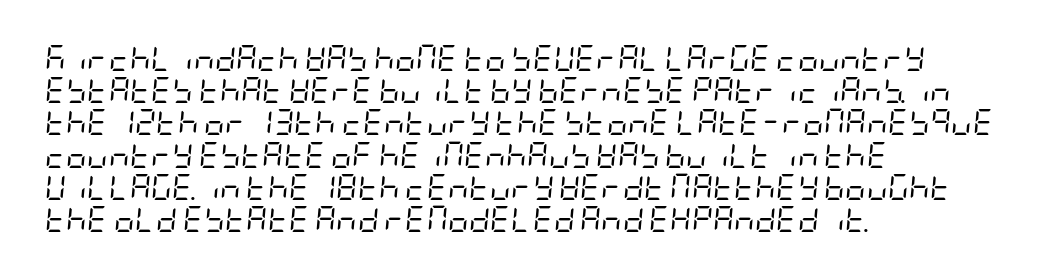
The image shows 26 px text type, italic (leaning right); set left-aligned, line spacing 1.24x, normal letter spacing, not underlined.
